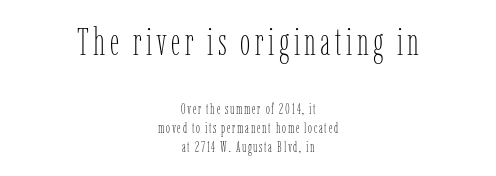
Q: Is the text bold? A: No.
Q: Is the text italic (slanted)? A: No, it is upright.
Q: Is the text underlined? A: No.
Q: How is the paragraph aligned? A: Centered.
Q: Is the spacing between lines tight, normal or loose? A: Normal.
Q: Which block of text is set in a larger size, the first (top) or the second (bottom)? A: The first (top) one.
Q: Width (condensed, normal, or wide)? A: Condensed.
Q: Stroke contrast? A: Low.
Q: x-height? A: Medium.
Q: Monospaced? A: No.
